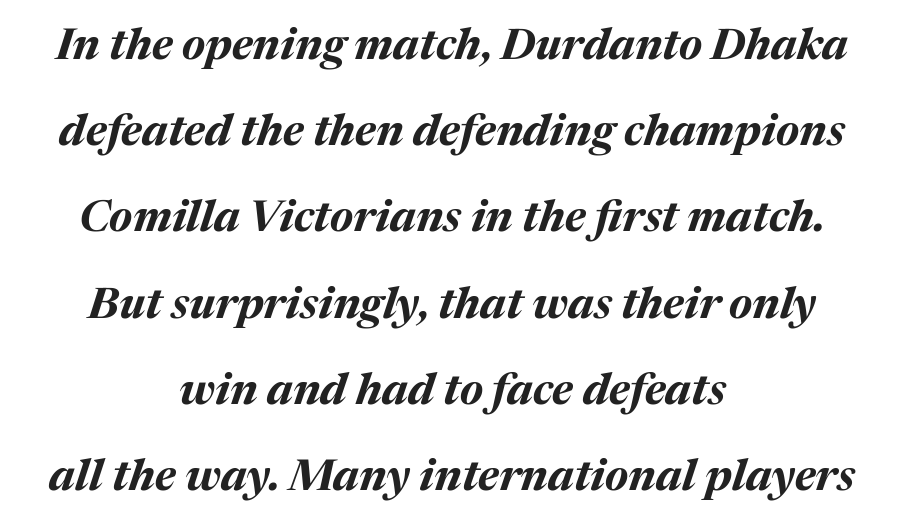
It's the slanting kind of type. Caption: bold face, heavy strokes. Vertical spacing — loose. Do the characters align in a grid? No, the font is proportional. Leftover space on each line is divided equally before and after the words. Has an underline been added? It has not.
